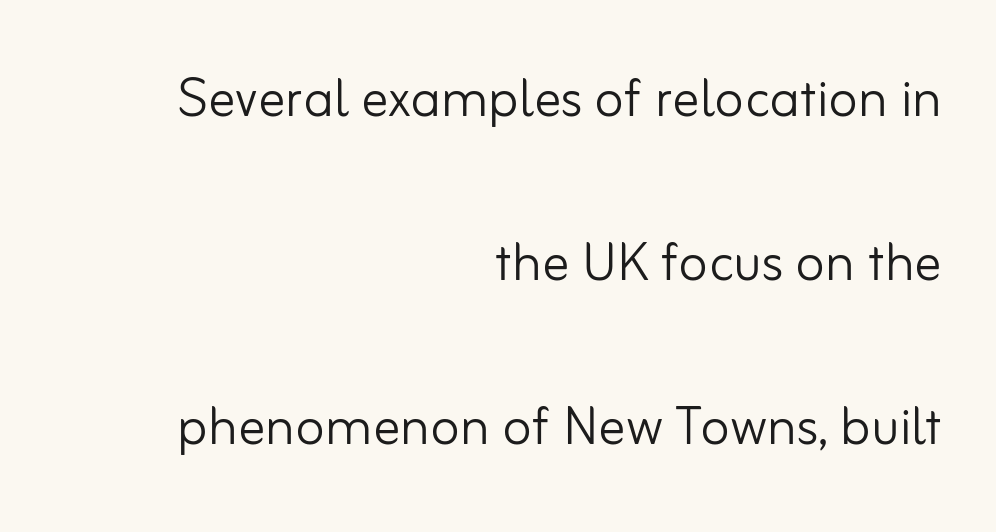
The face used here is proportionally spaced, like ordinary book or web type. Vertical spacing — loose. This sample uses plain, unmodified letter spacing. Compared with a flush-left layout, this one pins lines to the opposite, right side.
